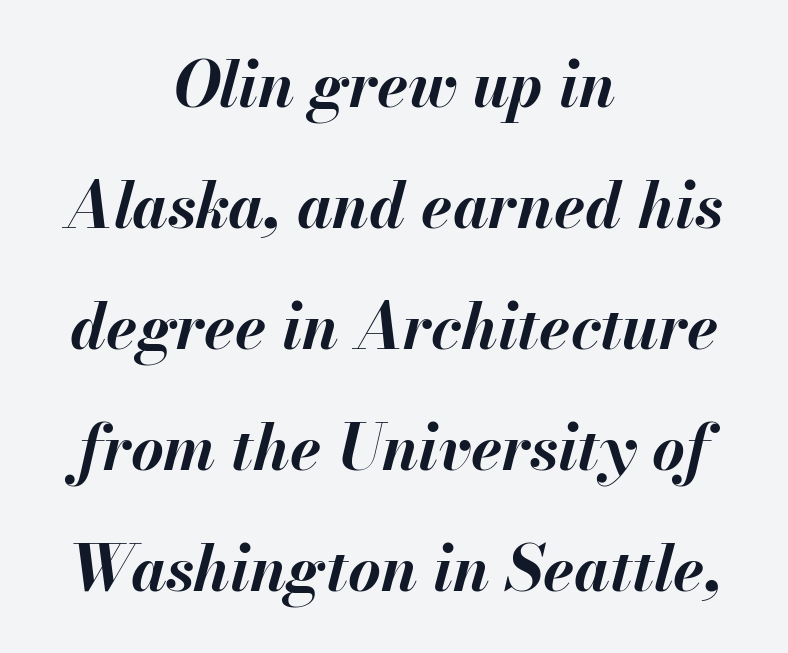
The image shows 63 px bold type, italic (leaning right); set centered, loose line spacing (1.92x), normal letter spacing, not underlined; medium stroke contrast and a small x-height.
